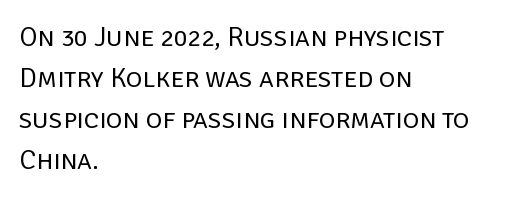
Students, observe: this is what conventionally led text looks like. Is there any slant? The stems are plumb. Proportional: the letters do not fall into vertical columns. Caption: standard tracking, unaltered. Heaviness? Minimal to ordinary, like unemphasized prose. The lines are quadded left.
